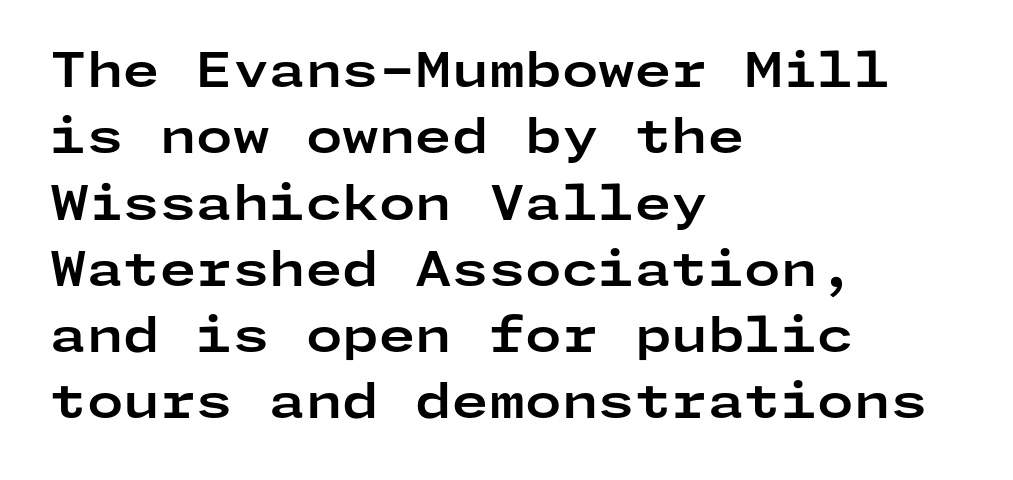
The image shows 47 px bold, wide sans-serif type, upright; set left-aligned, normal line spacing (1.41x), normal letter spacing, not underlined; low stroke contrast and a medium x-height.
